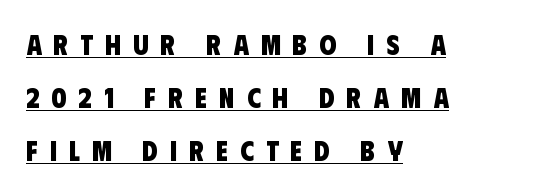
The image shows 28 px heavy, condensed sans-serif type; set left-aligned, line spacing 1.89x, unusually wide letter spacing (+0.43 em), underlined; low stroke contrast and a large x-height.
